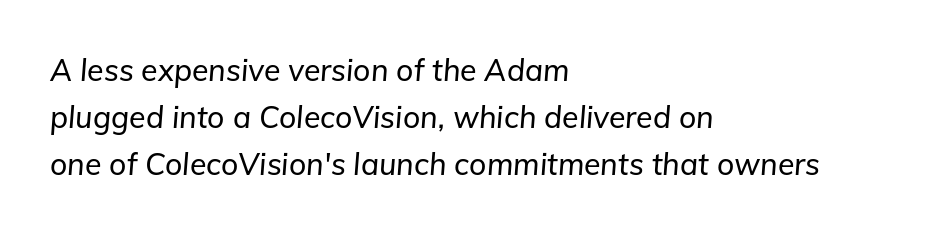
Quick note: underline off. The setting favours the left margin, as ordinary paragraphs usually do. Between one letter and the next there's only the usual sliver of space. The lines sit at an ordinary, default distance from one another. Spacing verdict: proportional, widths tailored to each character.
